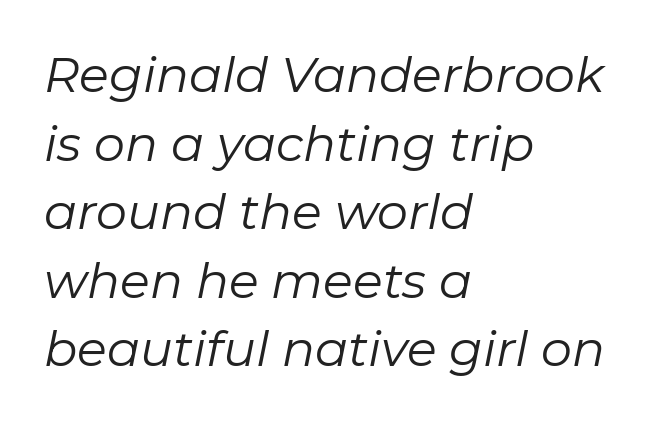
Q: Is the text bold? A: No.
Q: Is the text italic (slanted)? A: Yes, it leans right by about 11 degrees.
Q: Is the text underlined? A: No.
Q: How is the paragraph aligned? A: Left-aligned.
Q: Is the spacing between letters normal or unusually wide? A: Normal.
Q: Is the spacing between lines tight, normal or loose? A: Normal.
Q: Width (condensed, normal, or wide)? A: Normal.
Q: Stroke contrast? A: Low.
Q: x-height? A: Medium.
Q: Monospaced? A: No.
